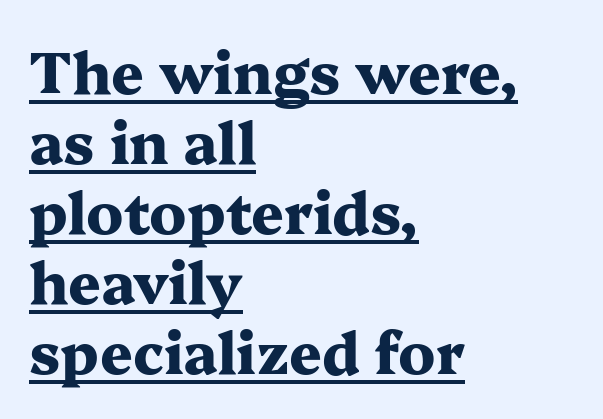
The image shows 57 px heavy, wide serif type, upright; set left-aligned, line spacing 1.23x, normal letter spacing, underlined; medium stroke contrast and a medium x-height.
